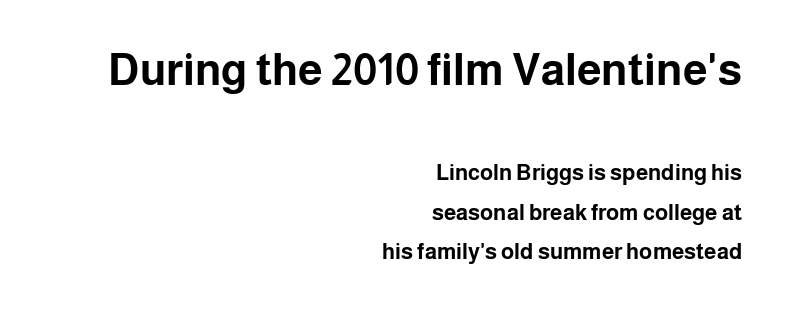
The image shows 44 px bold sans-serif type, upright; set right-aligned, line spacing 1.81x, normal letter spacing, not underlined; the first (top) block is 2.0x larger; low stroke contrast and a medium x-height.
